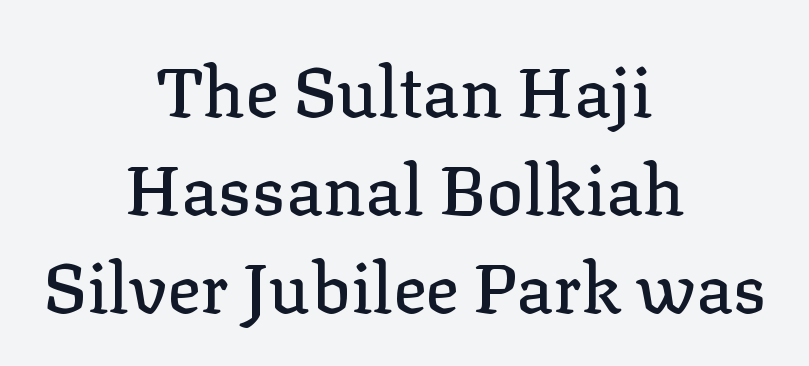
{"serif": "yes", "italic": "no", "width": "normal", "stroke_contrast": "low", "x_height": "medium", "monospaced": "no", "underline": "no", "align": "center", "line_spacing": "normal", "line_spacing_ratio": 1.42, "letter_spacing": "normal", "letter_spacing_em": 0.0, "glyph_px": 69}
